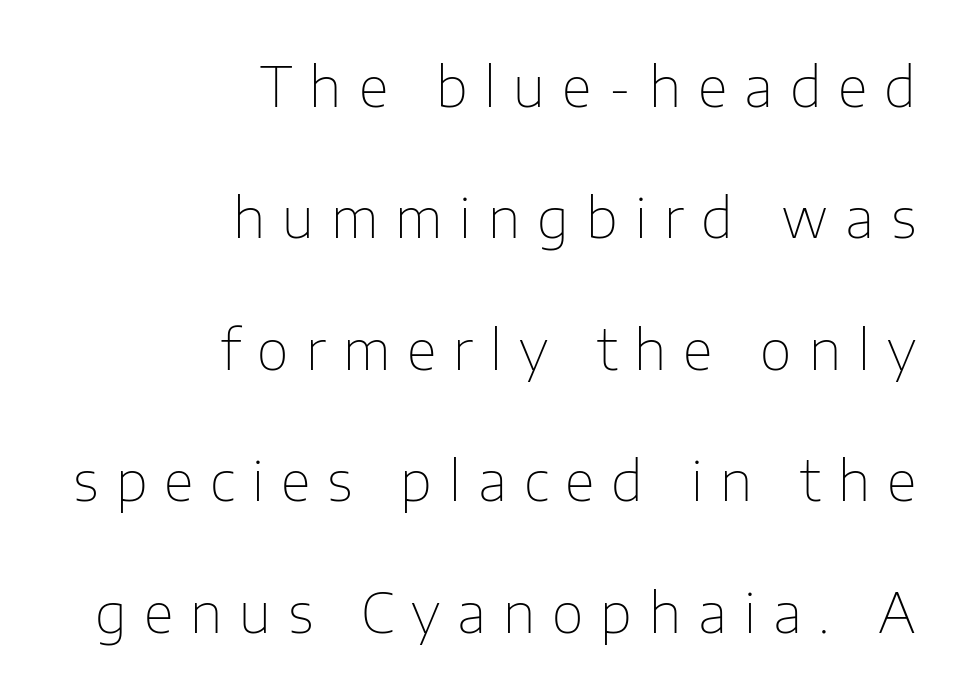
{"serif": "no", "italic": "no", "bold": "no", "weight": "thin", "width": "normal", "stroke_contrast": "low", "x_height": "medium", "monospaced": "no", "underline": "no", "align": "right", "line_spacing": "loose", "line_spacing_ratio": 2.39, "letter_spacing": "wide", "letter_spacing_em": 0.31, "glyph_px": 55}
